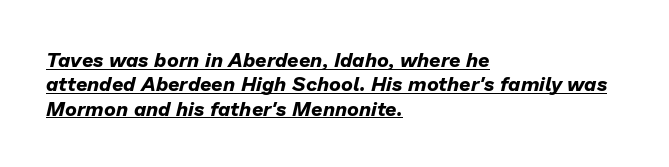
Between one letter and the next there's only the usual sliver of space. The paragraph shown leans on its left margin. Check the space under the baseline: a stroke is drawn there. There's an unmistakable incline to the writing here. Compared with an ordinary text face, these strokes are far heavier — a full bold.
